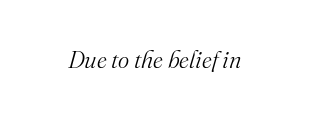
Q: Is the text bold? A: No.
Q: Is the text italic (slanted)? A: Yes, it leans right by about 16 degrees.
Q: Is the text underlined? A: No.
Q: Is the spacing between letters normal or unusually wide? A: Normal.
